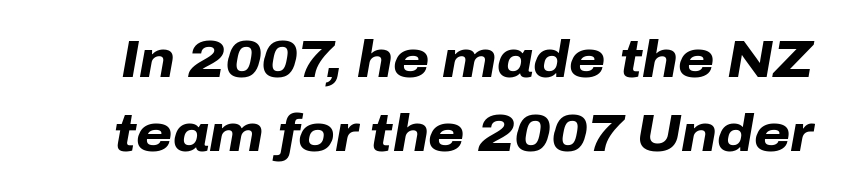
Regarding leading, the lines here are spaced in the standard way. A typesetter would mark this as italic. This sample has the flowing, uneven cadence of proportional lettering. Rule under the text: the space is simply empty.
